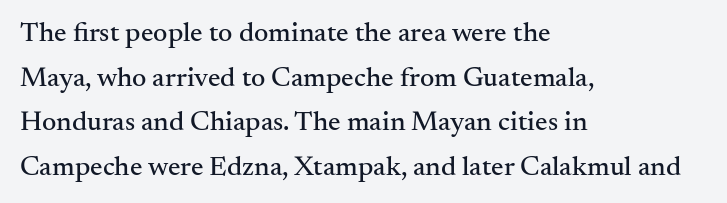
{"serif": "yes", "italic": "no", "width": "normal", "stroke_contrast": "medium", "x_height": "small", "monospaced": "no", "underline": "no", "align": "left", "line_spacing": "normal", "line_spacing_ratio": 1.59, "letter_spacing": "normal", "letter_spacing_em": 0.0, "glyph_px": 28}
